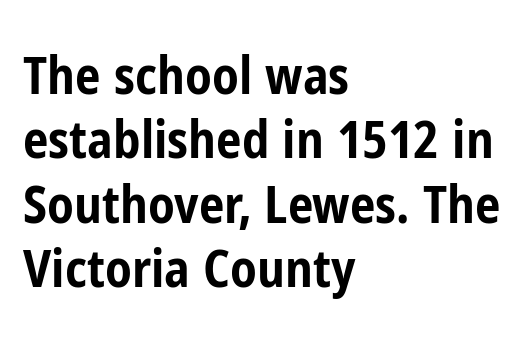
The image shows 51 px bold, condensed sans-serif type, upright; set left-aligned, normal line spacing (1.26x), normal letter spacing, not underlined; low stroke contrast and a medium x-height.
